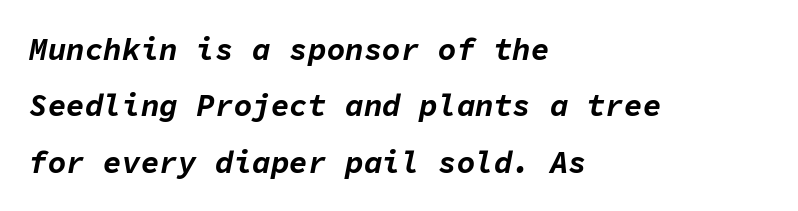
The image shows 31 px bold type, italic (leaning right), monospaced; set left-aligned, line spacing 1.82x, normal letter spacing, not underlined; low stroke contrast and a medium x-height.
